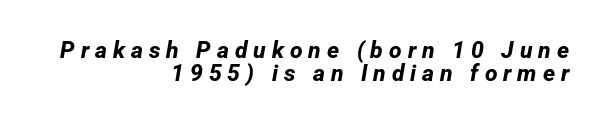
Q: Is the text bold? A: Yes.
Q: Is the text underlined? A: No.
Q: How is the paragraph aligned? A: Right-aligned.
Q: Is the spacing between letters normal or unusually wide? A: Unusually wide.
Q: Is the spacing between lines tight, normal or loose? A: Tight.
